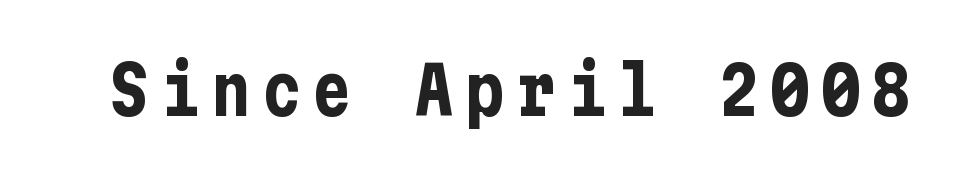
Q: Is the text bold? A: Yes.
Q: Is the text italic (slanted)? A: No, it is upright.
Q: Is the typeface a serif or a sans-serif typeface? A: Sans-serif.
Q: Is the text underlined? A: No.
Q: Width (condensed, normal, or wide)? A: Condensed.
Q: Stroke contrast? A: Low.
Q: x-height? A: Medium.
